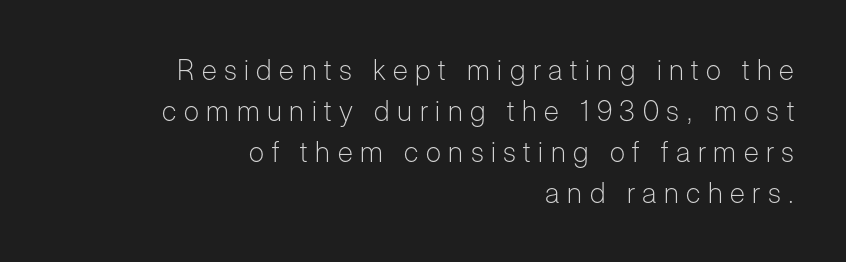
Q: Is the text bold? A: No.
Q: Is the text italic (slanted)? A: No, it is upright.
Q: Is the typeface a serif or a sans-serif typeface? A: Sans-serif.
Q: Is the text underlined? A: No.
Q: How is the paragraph aligned? A: Right-aligned.
Q: Is the spacing between letters normal or unusually wide? A: Unusually wide.
Q: Is the spacing between lines tight, normal or loose? A: Normal.
Q: Width (condensed, normal, or wide)? A: Normal.
Q: Stroke contrast? A: Low.
Q: x-height? A: Medium.
Q: Monospaced? A: No.
